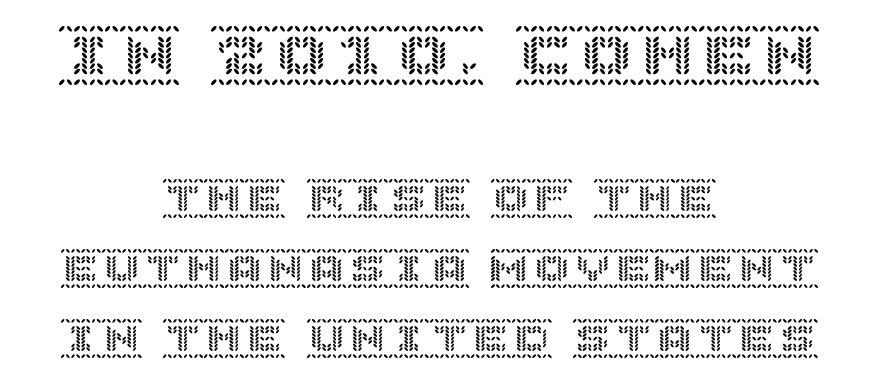
{"italic": "no", "width": "normal", "x_height": "large", "underline": "no", "align": "center", "line_spacing_ratio": 1.71, "letter_spacing": "normal", "letter_spacing_em": 0.0, "larger_block": "first", "size_ratio": 1.49, "glyph_px": 61}
